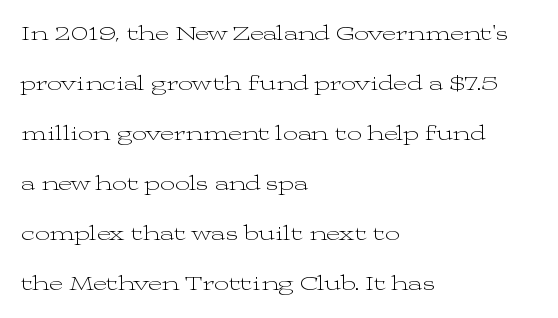
The image shows 21 px text type, upright; set left-aligned, loose line spacing (2.38x), normal letter spacing, not underlined.
